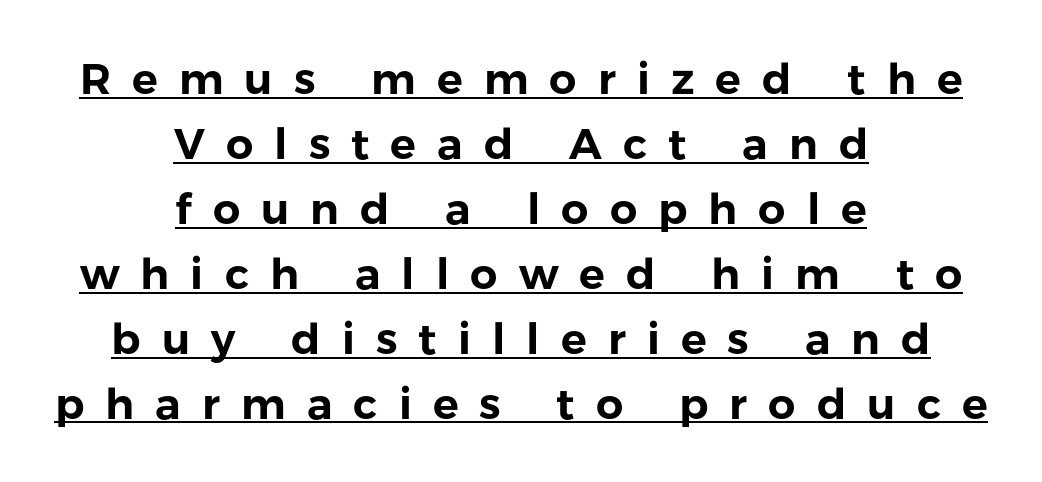
The image shows 43 px sans-serif type, upright; set centered, normal line spacing (1.51x), unusually wide letter spacing (+0.49 em), underlined; low stroke contrast and a medium x-height.
